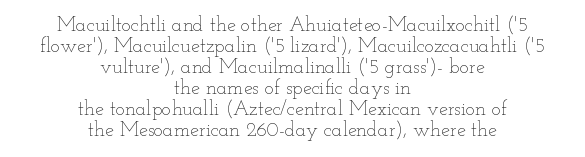
The image shows 20 px text type, upright; set centered, tight line spacing (1.05x), normal letter spacing, not underlined.
